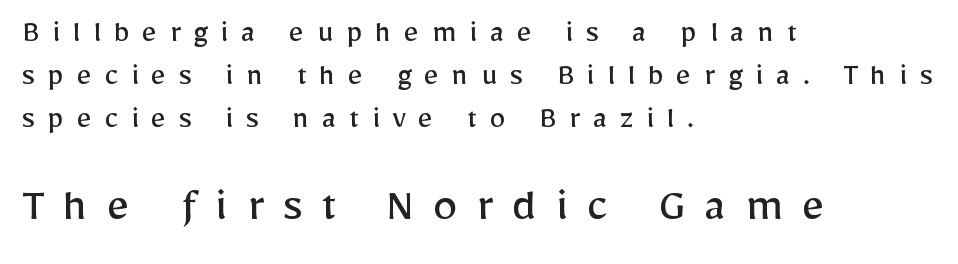
The space directly below the letters is spotless. Loose tracking; the words dissolve into strings of separated letters. Looks like regular typesetting: each glyph gets only the width it needs. Typesetter's note — lower block bumped up in size, upper block left smaller. Weight: in the light-to-regular range.
